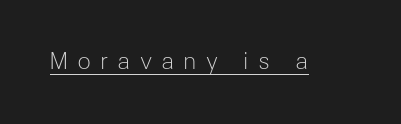
These lines have a slow, spaced-out rhythm from letter to letter. Unlike italic type, these characters show no tilt at all. Like a heading marked for emphasis, these lines bear an underscore. The characters are drawn with everyday or finer stroke widths.
